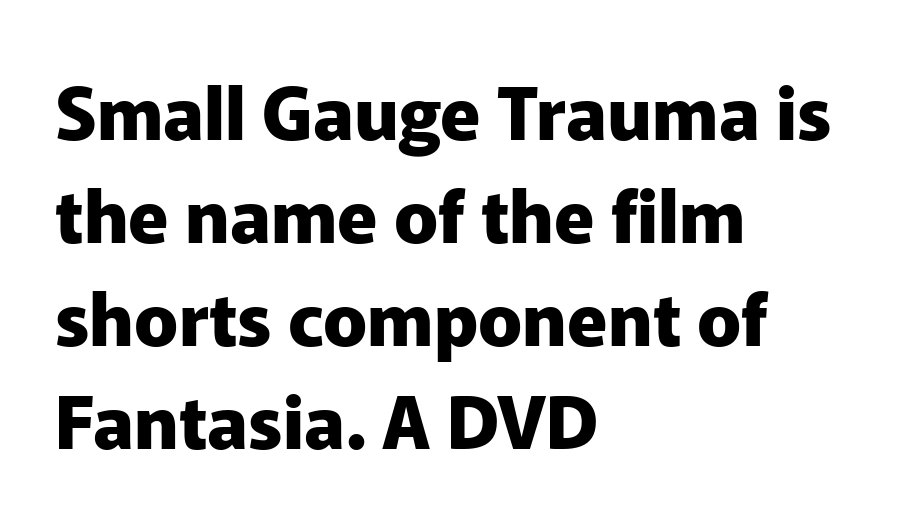
The image shows 73 px heavy sans-serif type, upright; set left-aligned, normal line spacing (1.41x), normal letter spacing, not underlined; low stroke contrast and a medium x-height.
